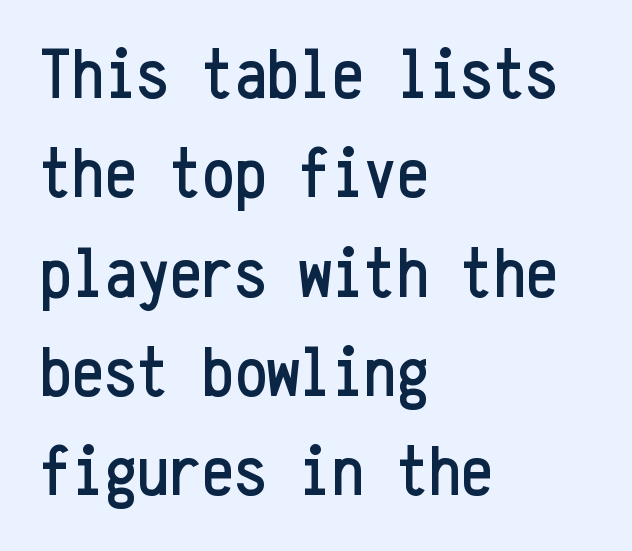
The image shows 72 px condensed sans-serif type, upright, monospaced; set left-aligned, normal line spacing (1.38x), normal letter spacing, not underlined; low stroke contrast and a medium x-height.
